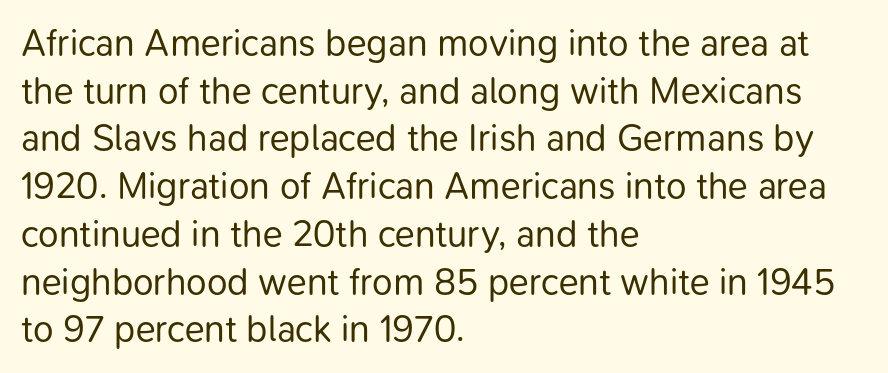
The image shows 37 px regular-weight sans-serif type, upright; set left-aligned, normal line spacing (1.29x), normal letter spacing, not underlined; low stroke contrast and a medium x-height.
